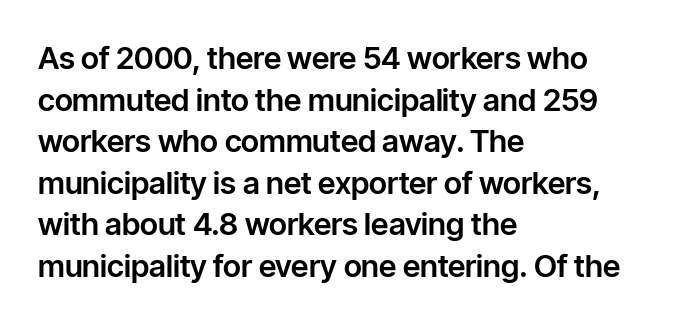
The image shows 31 px sans-serif type, upright; set left-aligned, normal line spacing (1.34x), normal letter spacing, not underlined; low stroke contrast and a medium x-height.
